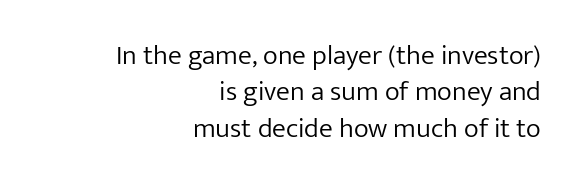
Q: Is the text bold? A: No.
Q: Is the text italic (slanted)? A: No, it is upright.
Q: Is the typeface a serif or a sans-serif typeface? A: Sans-serif.
Q: Is the text underlined? A: No.
Q: How is the paragraph aligned? A: Right-aligned.
Q: Is the spacing between letters normal or unusually wide? A: Normal.
Q: Is the spacing between lines tight, normal or loose? A: Normal.
Q: Width (condensed, normal, or wide)? A: Normal.
Q: Stroke contrast? A: Low.
Q: x-height? A: Medium.
Q: Monospaced? A: No.
